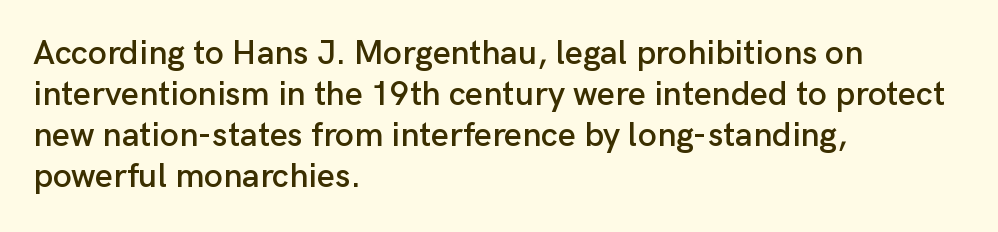
The setting favours the left margin, as ordinary paragraphs usually do. Here the designer chose a conventional face with non-uniform glyph widths. The letters stand upright; this is a roman face. Classification — sans serif. Tracking value appears to be zero — textbook default spacing.
